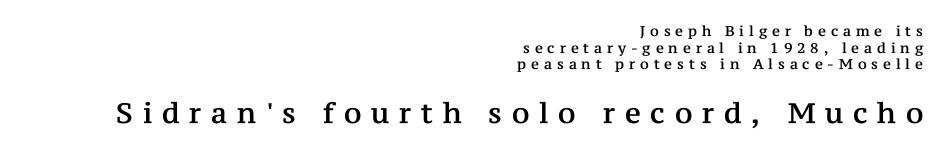
The letters in the lower block stand taller than those in the block above. Students, note that the glyphs here are deliberately spaced far apart. A serif font was chosen for this passage. The letters advance in unequal steps, a hallmark of proportional type.
